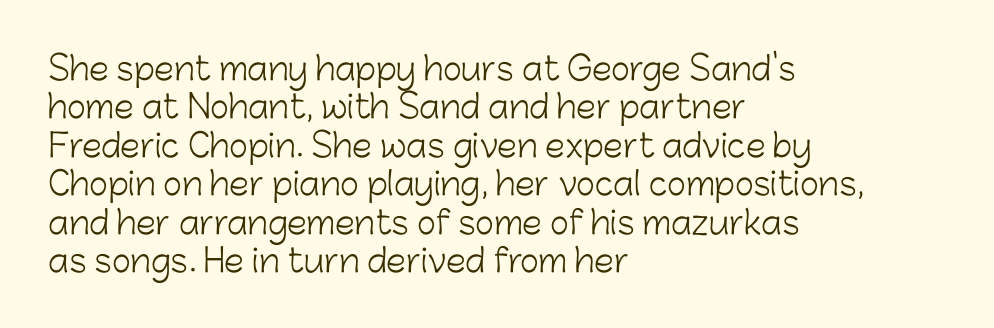
Q: Is the text bold? A: No.
Q: Is the text italic (slanted)? A: No, it is upright.
Q: Is the typeface a serif or a sans-serif typeface? A: Sans-serif.
Q: Is the text underlined? A: No.
Q: How is the paragraph aligned? A: Left-aligned.
Q: Is the spacing between letters normal or unusually wide? A: Normal.
Q: Width (condensed, normal, or wide)? A: Normal.
Q: Stroke contrast? A: Low.
Q: x-height? A: Medium.
Q: Monospaced? A: No.
